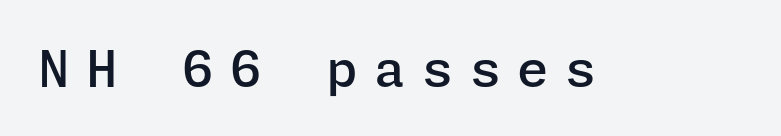
{"serif": "no", "italic": "no", "bold": "semi", "weight": "semibold", "width": "normal", "stroke_contrast": "low", "x_height": "medium", "underline": "no", "letter_spacing": "wide", "letter_spacing_em": 0.32, "glyph_px": 51}
